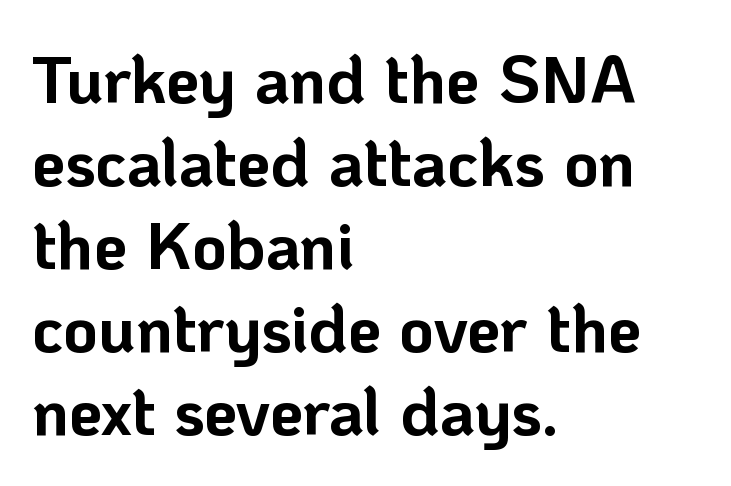
{"serif": "no", "italic": "no", "bold": "yes", "weight": "bold", "width": "normal", "stroke_contrast": "low", "x_height": "medium", "monospaced": "no", "underline": "no", "align": "left", "line_spacing_ratio": 1.24, "letter_spacing": "normal", "letter_spacing_em": 0.0, "glyph_px": 67}
